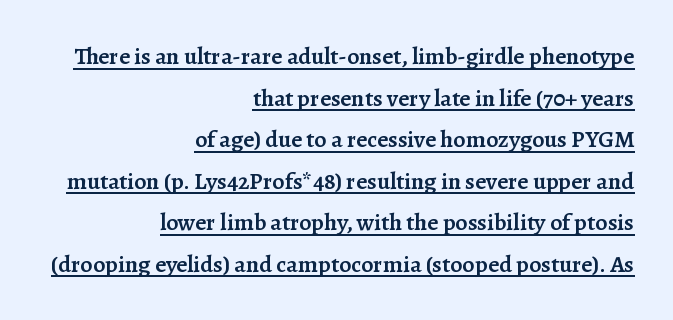
The image shows 24 px text type, upright; set right-aligned, line spacing 1.73x, normal letter spacing, underlined.
